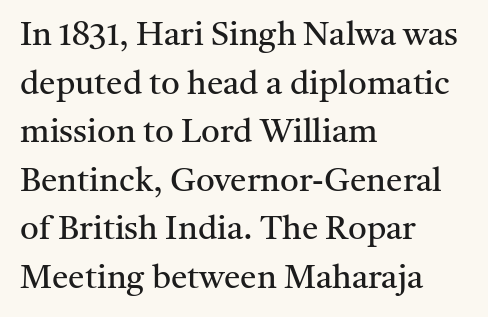
Q: Is the text bold? A: No.
Q: Is the text italic (slanted)? A: No, it is upright.
Q: Is the typeface a serif or a sans-serif typeface? A: Serif.
Q: Is the text underlined? A: No.
Q: How is the paragraph aligned? A: Left-aligned.
Q: Is the spacing between letters normal or unusually wide? A: Normal.
Q: Is the spacing between lines tight, normal or loose? A: Normal.
Q: Width (condensed, normal, or wide)? A: Normal.
Q: Stroke contrast? A: Medium.
Q: x-height? A: Medium.
Q: Monospaced? A: No.
